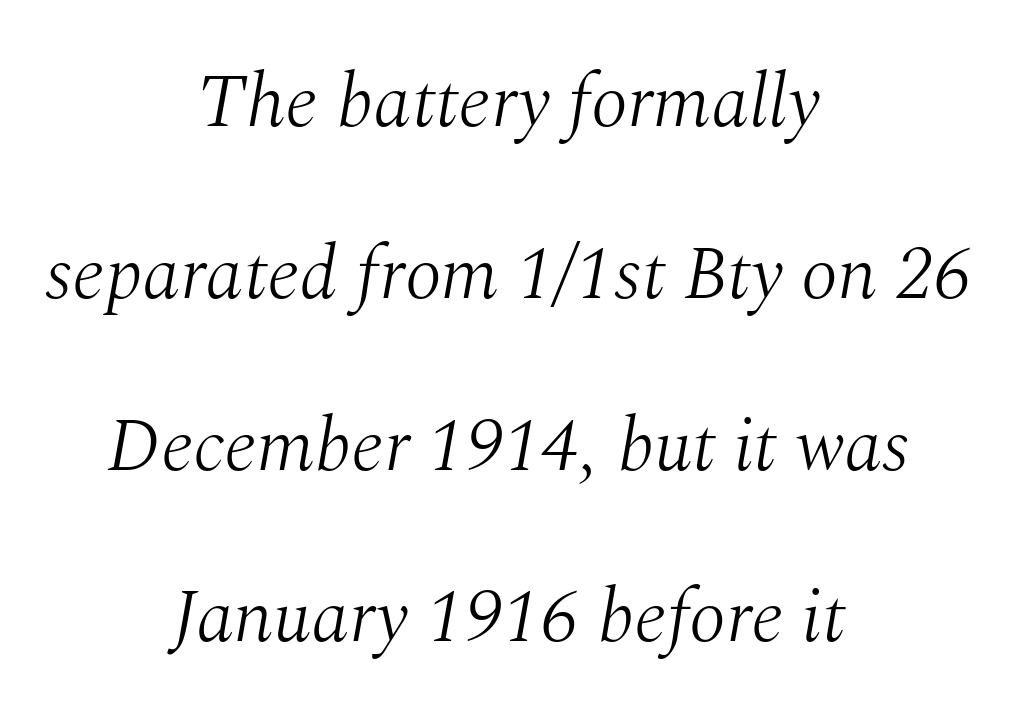
The image shows 76 px light serif type, italic (leaning right); set centered, loose line spacing (2.26x), normal letter spacing, not underlined; medium stroke contrast and a medium x-height.
